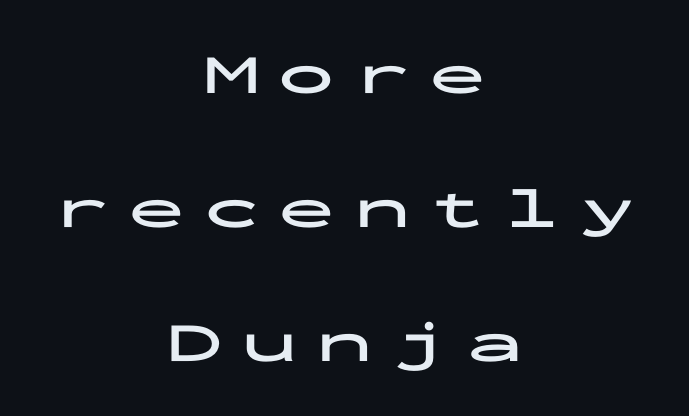
The image shows 57 px bold, wide sans-serif type, upright, monospaced; set centered, loose line spacing (2.35x), unusually wide letter spacing (+0.32 em), not underlined; low stroke contrast and a medium x-height.
